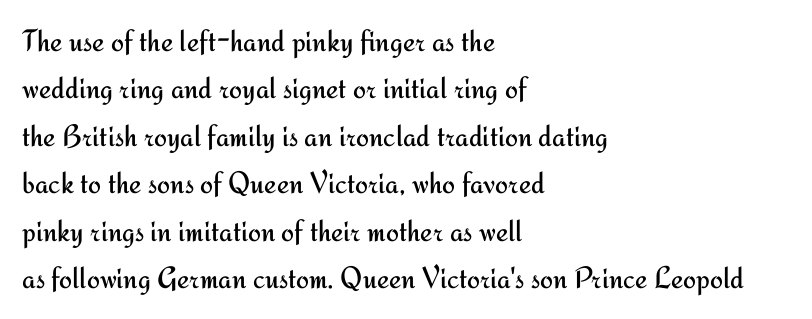
Normally led — the rows are evenly, conventionally spaced. The rendering keeps characters at their native spacing. Glance below the letters and you will spot only blank space. The typography opts for an upright posture over an oblique one. The passage shown is typeset with a sans-serif family.
